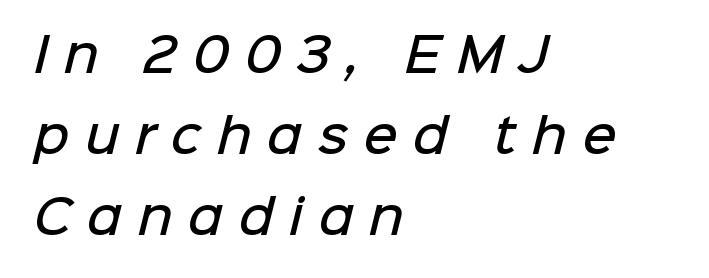
Q: Is the text bold? A: Semi-bold.
Q: Is the typeface a serif or a sans-serif typeface? A: Sans-serif.
Q: Is the text underlined? A: No.
Q: How is the paragraph aligned? A: Left-aligned.
Q: Is the spacing between letters normal or unusually wide? A: Unusually wide.
Q: Width (condensed, normal, or wide)? A: Normal.
Q: Stroke contrast? A: Low.
Q: x-height? A: Medium.
Q: Monospaced? A: No.
